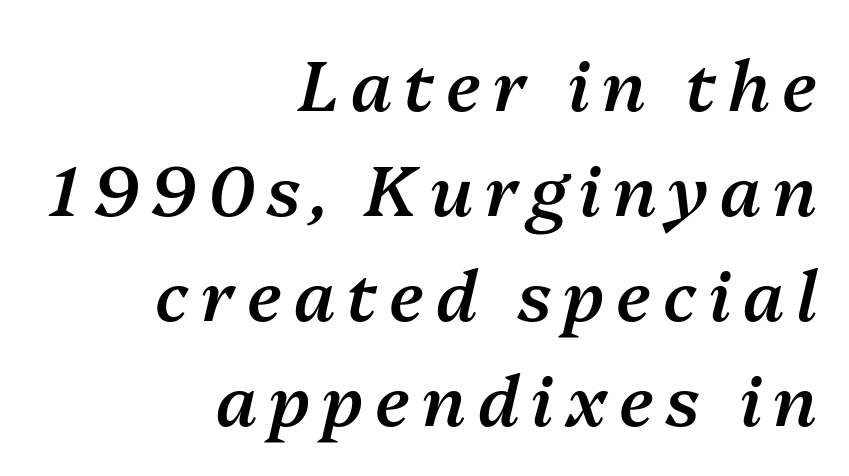
Q: Is the text bold? A: Semi-bold.
Q: Is the text italic (slanted)? A: Yes, it leans right by about 13 degrees.
Q: Is the text underlined? A: No.
Q: How is the paragraph aligned? A: Right-aligned.
Q: Is the spacing between lines tight, normal or loose? A: Normal.
Q: Width (condensed, normal, or wide)? A: Normal.
Q: Stroke contrast? A: Medium.
Q: x-height? A: Medium.
Q: Monospaced? A: No.
